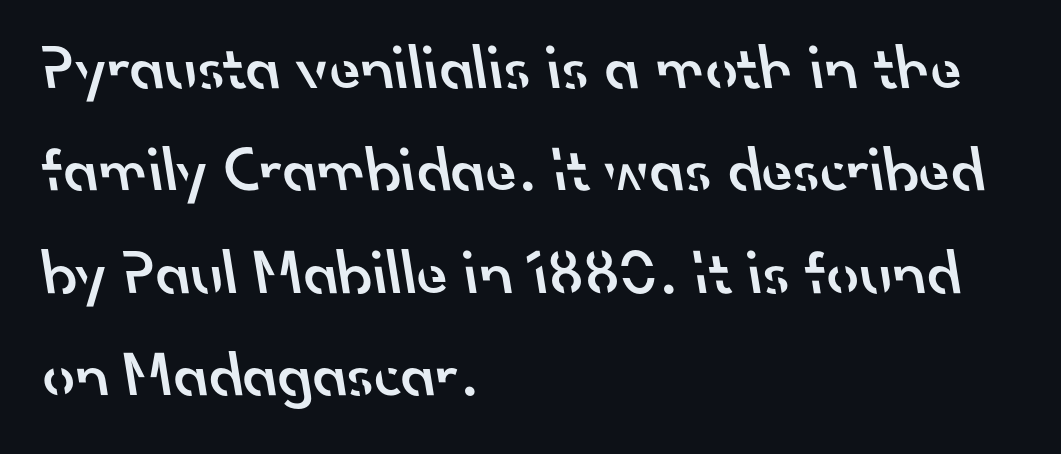
The line texture is even and compact thanks to regular tracking. Character widths vary here, with narrow letters taking less room than wide ones. Students, this is semibold: more ink than regular, less than bold. The leading is moderate, giving the passage an even texture. Are there feet on the stems? There aren't — it's a sans.
